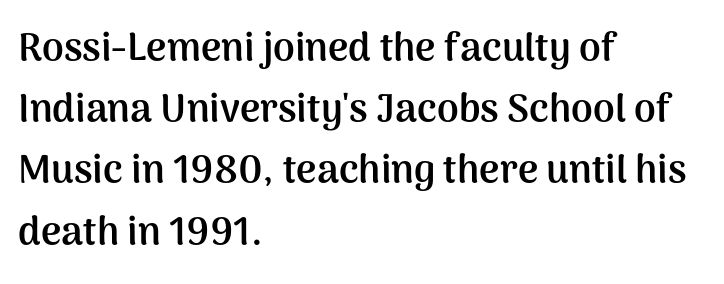
The image shows 39 px semibold sans-serif type, upright; set left-aligned, normal line spacing (1.57x), normal letter spacing, not underlined; medium stroke contrast and a medium x-height.
